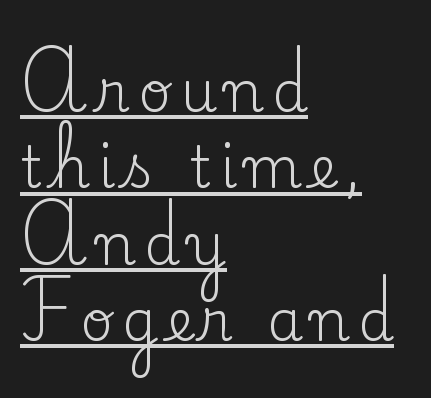
Q: Is the text bold? A: No.
Q: Is the text italic (slanted)? A: No, it is upright.
Q: Is the text underlined? A: Yes.
Q: How is the paragraph aligned? A: Left-aligned.
Q: Is the spacing between lines tight, normal or loose? A: Normal.
Q: Width (condensed, normal, or wide)? A: Normal.
Q: Stroke contrast? A: Low.
Q: x-height? A: Small.
Q: Monospaced? A: No.
